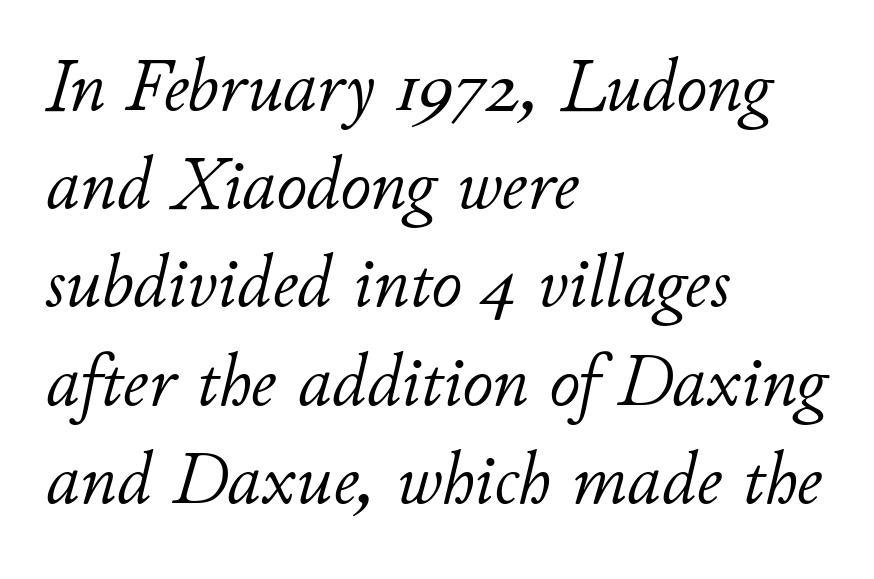
The image shows 75 px light type, italic (leaning right); set left-aligned, normal line spacing (1.31x), normal letter spacing, not underlined; low stroke contrast and a small x-height.
